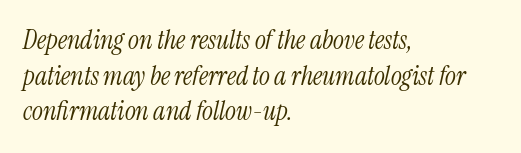
{"italic": "yes", "lean": "right", "slant_degrees": 13, "bold": "no", "underline": "no", "align": "left", "line_spacing": "normal", "line_spacing_ratio": 1.37, "letter_spacing": "normal", "letter_spacing_em": 0.0, "glyph_px": 26}
